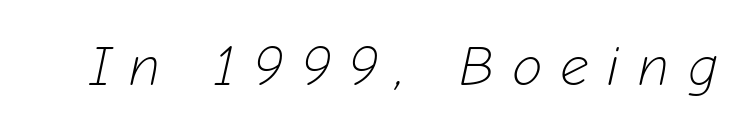
Short note: letters widely spaced. A bare baseline throughout the passage. Here the designer chose a conventional face with non-uniform glyph widths. This reads as an unemphasized weight, regular at the heaviest.
